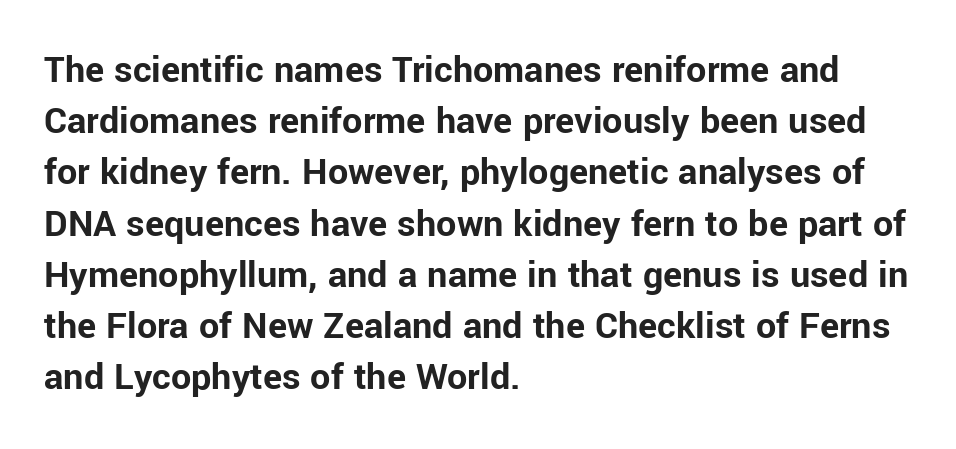
{"serif": "no", "italic": "no", "bold": "yes", "weight": "bold", "width": "normal", "stroke_contrast": "low", "x_height": "medium", "monospaced": "no", "underline": "no", "align": "left", "line_spacing": "normal", "line_spacing_ratio": 1.28, "letter_spacing": "normal", "letter_spacing_em": 0.0, "glyph_px": 40}
